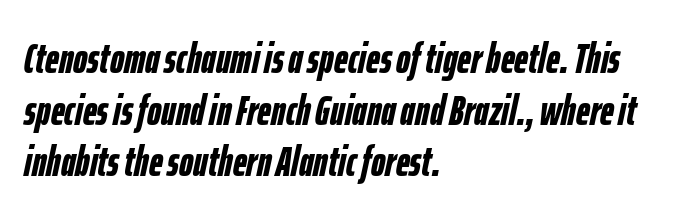
The image shows 43 px semibold, condensed type, italic (leaning right); set left-aligned, line spacing 1.2x, normal letter spacing, not underlined; low stroke contrast and a medium x-height.
